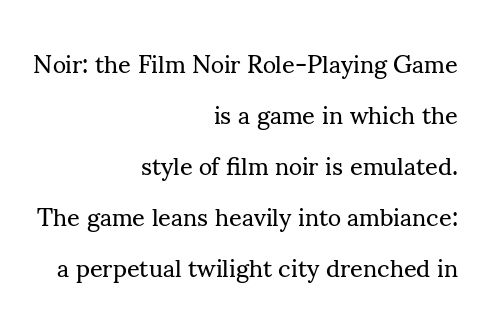
Q: Is the text bold? A: No.
Q: Is the text italic (slanted)? A: No, it is upright.
Q: Is the text underlined? A: No.
Q: How is the paragraph aligned? A: Right-aligned.
Q: Is the spacing between letters normal or unusually wide? A: Normal.
Q: Is the spacing between lines tight, normal or loose? A: Loose.
